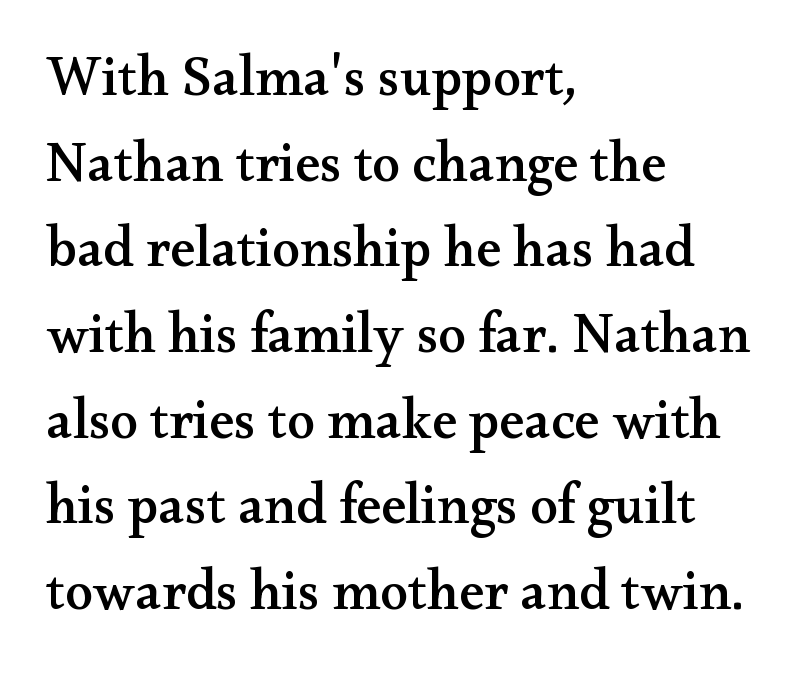
Between one letter and the next there's only the usual sliver of space. Summary of vertical rhythm: regular, with standard interline spacing. The compositor pushed each line to the left boundary. Font category for this specimen: serif. Do the letters lean? They stand straight.
